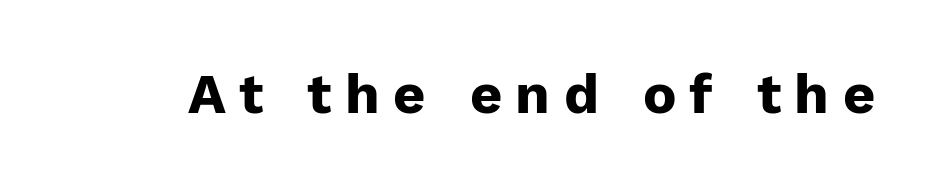
Underlining? Definitely not there. The letters stand upright; this is a roman face. The letterforms stand isolated, each surrounded by extra space. The glyphs have the mass of a bold cut. The letters advance in unequal steps, a hallmark of proportional type.
